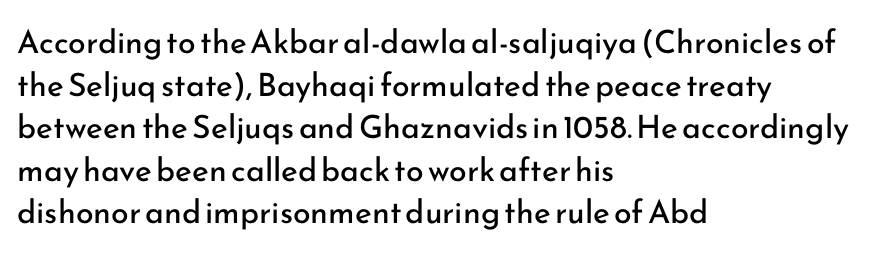
Q: Is the text bold? A: No.
Q: Is the text italic (slanted)? A: No, it is upright.
Q: Is the typeface a serif or a sans-serif typeface? A: Sans-serif.
Q: Is the text underlined? A: No.
Q: How is the paragraph aligned? A: Left-aligned.
Q: Is the spacing between letters normal or unusually wide? A: Normal.
Q: Is the spacing between lines tight, normal or loose? A: Normal.
Q: Width (condensed, normal, or wide)? A: Normal.
Q: Stroke contrast? A: Low.
Q: x-height? A: Small.
Q: Monospaced? A: No.
